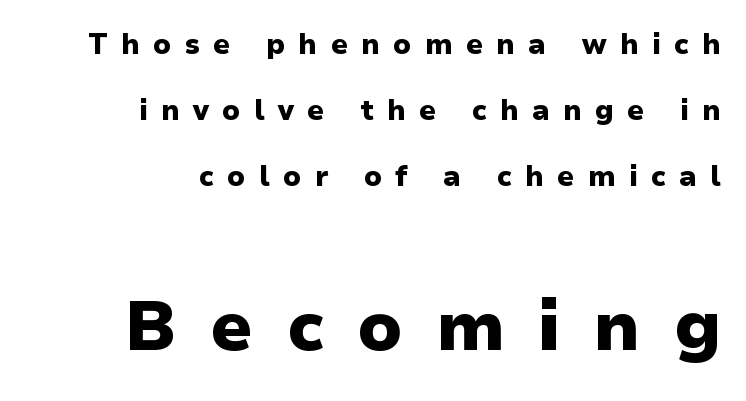
The image shows 70 px heavy sans-serif type, upright; set right-aligned, loose line spacing (2.36x), unusually wide letter spacing (+0.48 em), not underlined; the second (bottom) block is 2.5x larger; low stroke contrast and a medium x-height.
